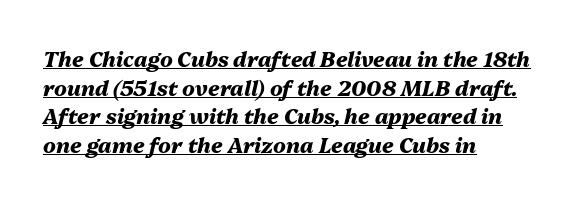
Q: Is the text bold? A: Yes.
Q: Is the text italic (slanted)? A: Yes, it leans right by about 13 degrees.
Q: Is the text underlined? A: Yes.
Q: How is the paragraph aligned? A: Left-aligned.
Q: Is the spacing between letters normal or unusually wide? A: Normal.
Q: Is the spacing between lines tight, normal or loose? A: Normal.
